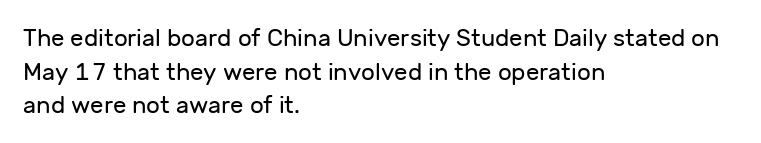
Does the copy run flush right? No — it runs flush left. Does extra space separate the letters? No, they use regular spacing. The letters look calm and open, with moderate or lighter stems. Beneath every word, the page is bare. Normally led — the rows are evenly, conventionally spaced.
